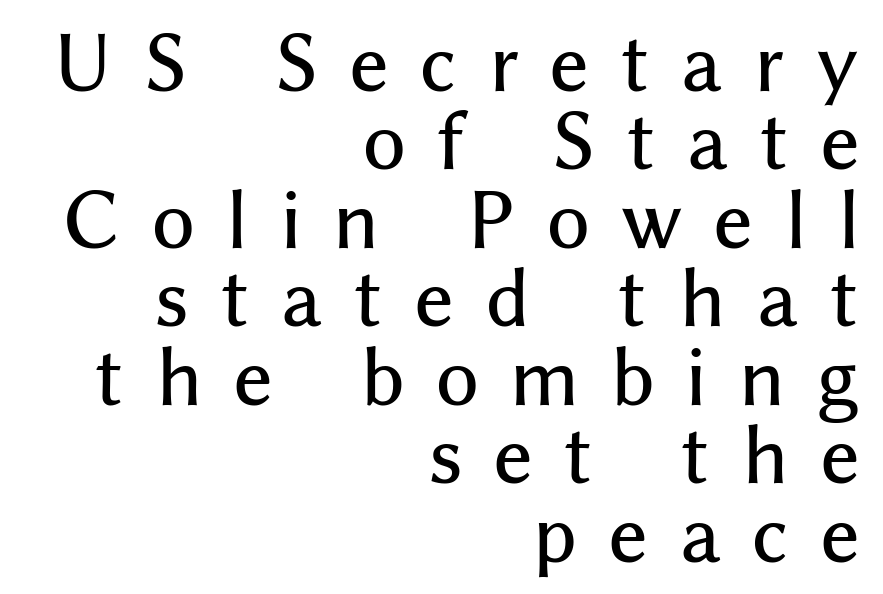
Q: Is the text italic (slanted)? A: No, it is upright.
Q: Is the typeface a serif or a sans-serif typeface? A: Sans-serif.
Q: Is the text underlined? A: No.
Q: How is the paragraph aligned? A: Right-aligned.
Q: Is the spacing between letters normal or unusually wide? A: Unusually wide.
Q: Is the spacing between lines tight, normal or loose? A: Tight.
Q: Width (condensed, normal, or wide)? A: Normal.
Q: Stroke contrast? A: Medium.
Q: x-height? A: Medium.
Q: Monospaced? A: No.
